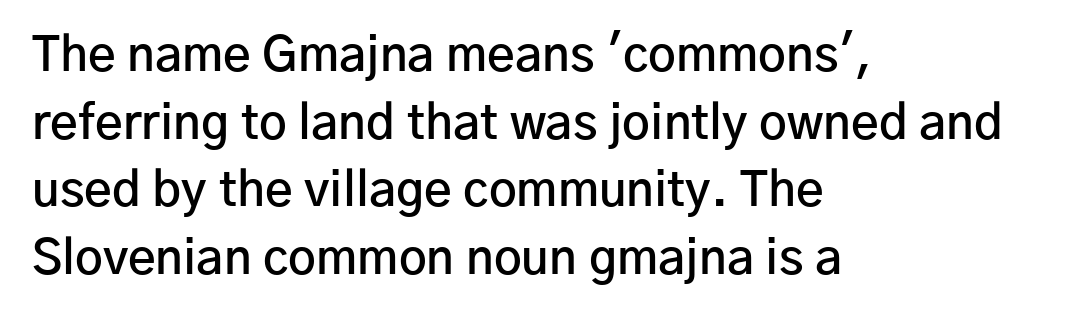
The image shows 48 px semibold sans-serif type, upright; set left-aligned, normal line spacing (1.41x), normal letter spacing, not underlined; low stroke contrast and a medium x-height.
